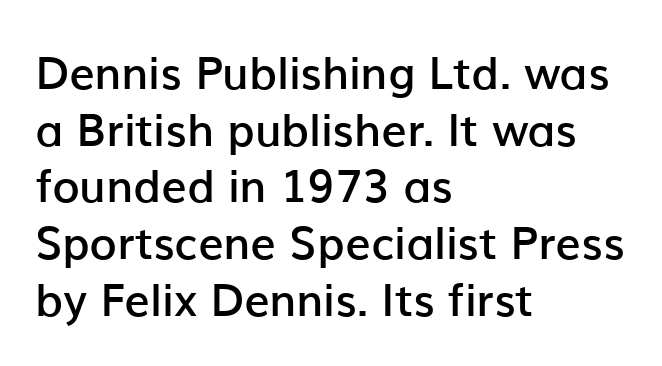
The image shows 45 px semibold sans-serif type, upright; set left-aligned, normal line spacing (1.26x), normal letter spacing, not underlined; low stroke contrast and a medium x-height.
